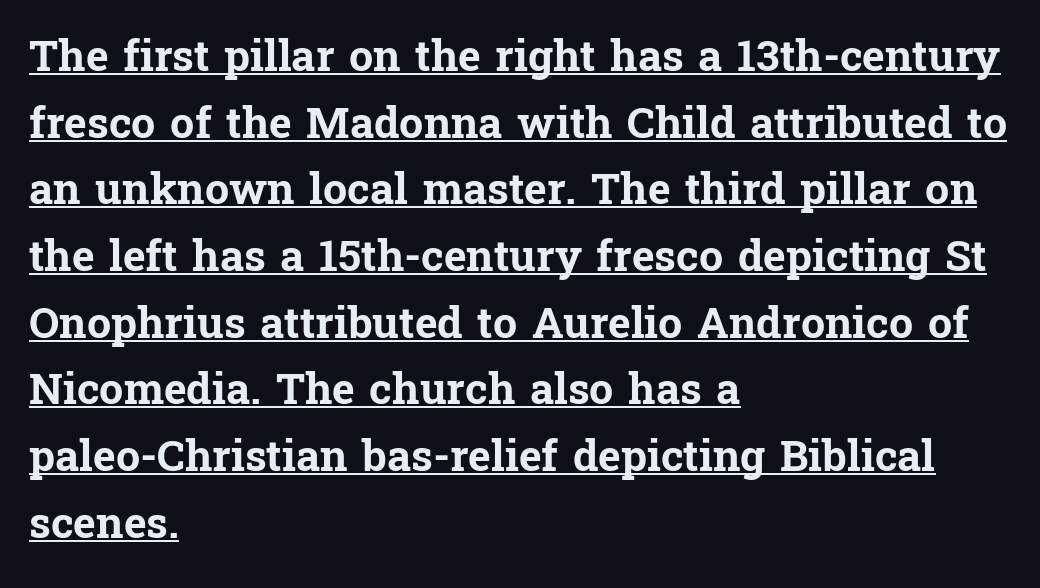
{"serif": "yes", "italic": "no", "bold": "yes", "weight": "bold", "width": "normal", "stroke_contrast": "low", "x_height": "medium", "monospaced": "no", "underline": "yes", "align": "left", "line_spacing": "normal", "line_spacing_ratio": 1.55, "letter_spacing": "normal", "letter_spacing_em": 0.0, "glyph_px": 43}
